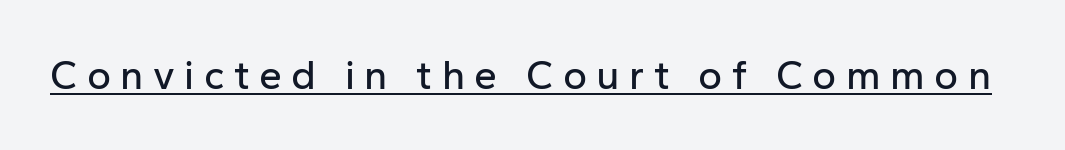
Letter spacing: wide. The lettering stays uniformly vertical, giving the passage a roman look. Like a heading marked for emphasis, these lines bear an underscore. The rendering shows plain stroke endings on the letterforms — a sans-serif design.
